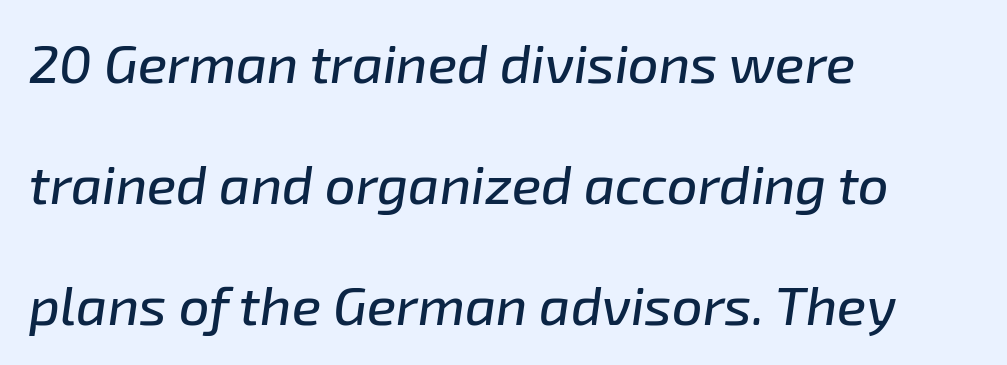
Notice how the passage keeps a crisp vertical edge on the left only. One glance says open: line gaps are wider than usual. Spacing verdict: proportional, widths tailored to each character. Is the letter spacing exaggerated? No — it looks like the ordinary default. A clean baseline with only descenders dipping below it.
